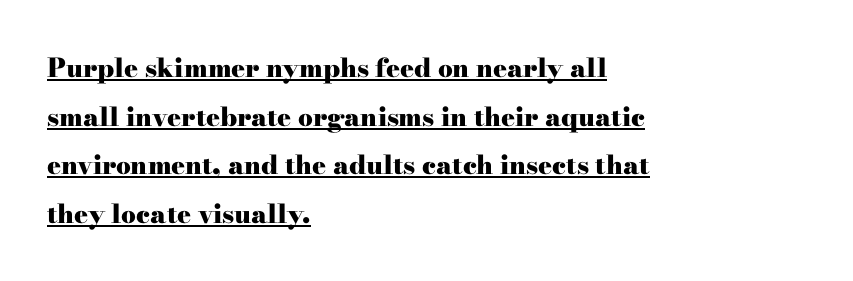
Emphasis is given by a line drawn under the lettering. A typesetter would mark this as roman, not italic. Strokes here are thick enough to call this a true bold. Nothing unusual about the tracking: characters are spaced as the font intends. A classic flush-left, rag-right setting is used for this passage.
